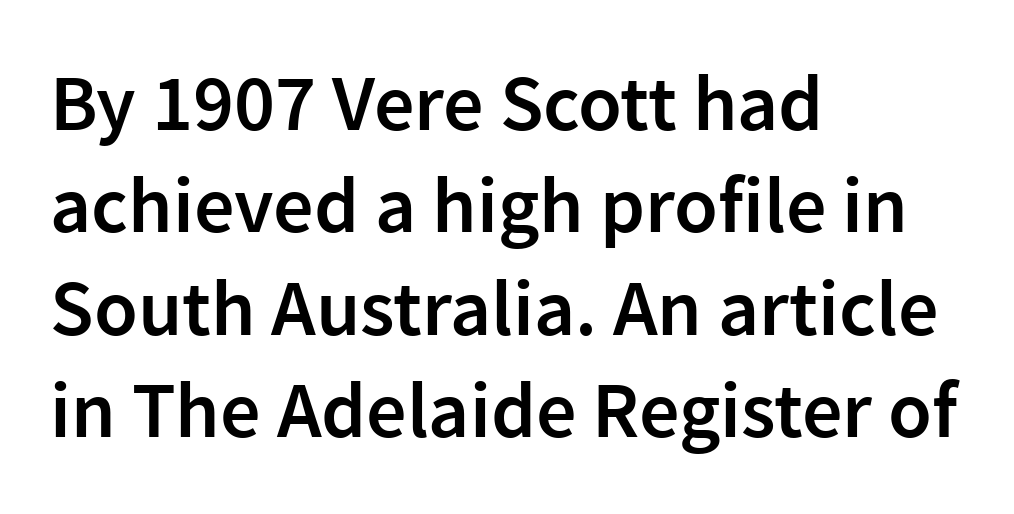
Q: Is the text bold? A: Semi-bold.
Q: Is the text italic (slanted)? A: No, it is upright.
Q: Is the typeface a serif or a sans-serif typeface? A: Sans-serif.
Q: Is the text underlined? A: No.
Q: How is the paragraph aligned? A: Left-aligned.
Q: Is the spacing between letters normal or unusually wide? A: Normal.
Q: Is the spacing between lines tight, normal or loose? A: Normal.
Q: Width (condensed, normal, or wide)? A: Normal.
Q: Stroke contrast? A: Low.
Q: x-height? A: Medium.
Q: Monospaced? A: No.
